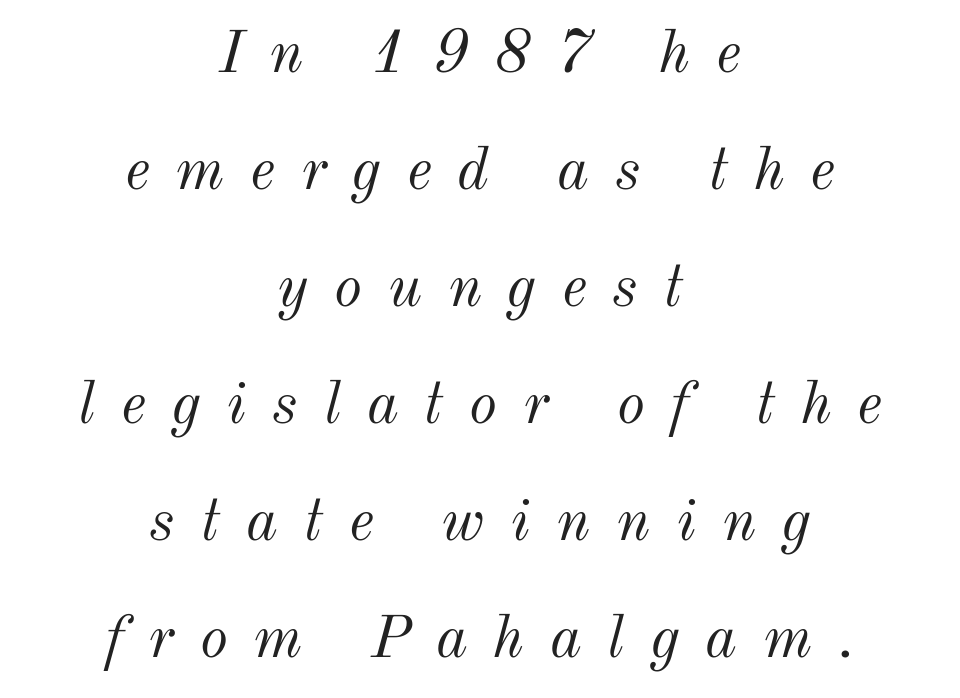
{"italic": "yes", "lean": "right", "slant_degrees": 12, "bold": "no", "weight": "light", "width": "normal", "stroke_contrast": "medium", "x_height": "small", "monospaced": "no", "underline": "no", "align": "center", "line_spacing": "loose", "line_spacing_ratio": 1.95, "letter_spacing": "wide", "letter_spacing_em": 0.43, "glyph_px": 60}
